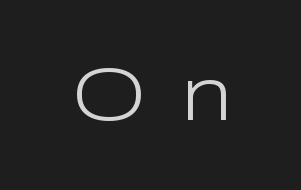
The image shows 75 px light sans-serif type, upright; set unusually wide letter spacing (+0.46 em), not underlined; low stroke contrast and a medium x-height.
